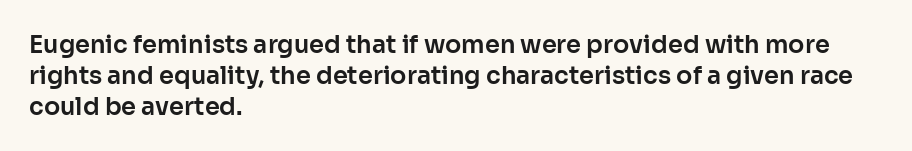
Q: Is the text italic (slanted)? A: No, it is upright.
Q: Is the text underlined? A: No.
Q: How is the paragraph aligned? A: Left-aligned.
Q: Is the spacing between letters normal or unusually wide? A: Normal.
Q: Is the spacing between lines tight, normal or loose? A: Normal.
